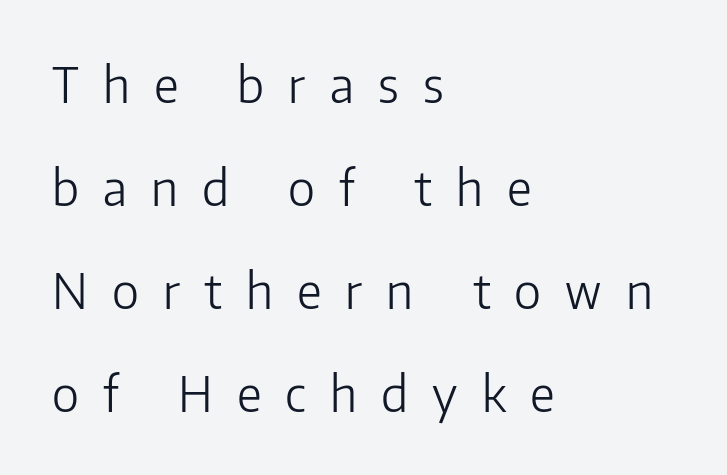
Q: Is the text bold? A: No.
Q: Is the text italic (slanted)? A: No, it is upright.
Q: Is the typeface a serif or a sans-serif typeface? A: Sans-serif.
Q: Is the text underlined? A: No.
Q: How is the paragraph aligned? A: Left-aligned.
Q: Is the spacing between letters normal or unusually wide? A: Unusually wide.
Q: Is the spacing between lines tight, normal or loose? A: Loose.
Q: Width (condensed, normal, or wide)? A: Normal.
Q: Stroke contrast? A: Low.
Q: x-height? A: Medium.
Q: Monospaced? A: No.
